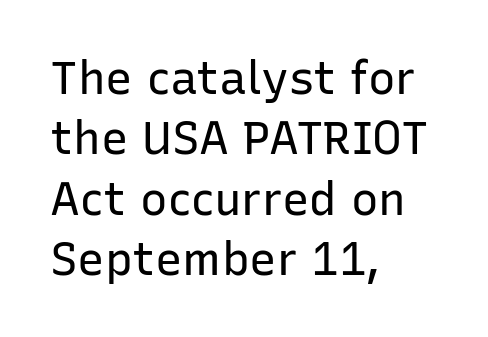
Only glyphs here, with clear space below each row. The lines in this sample share a left origin and differ only in where they stop. Designer's note — italics off, roman on. The rendering keeps characters at their native spacing. Think of a printed novel: that variable character pitch is what you see here. Notice how descenders clear the ascenders below comfortably — that's standard leading.
